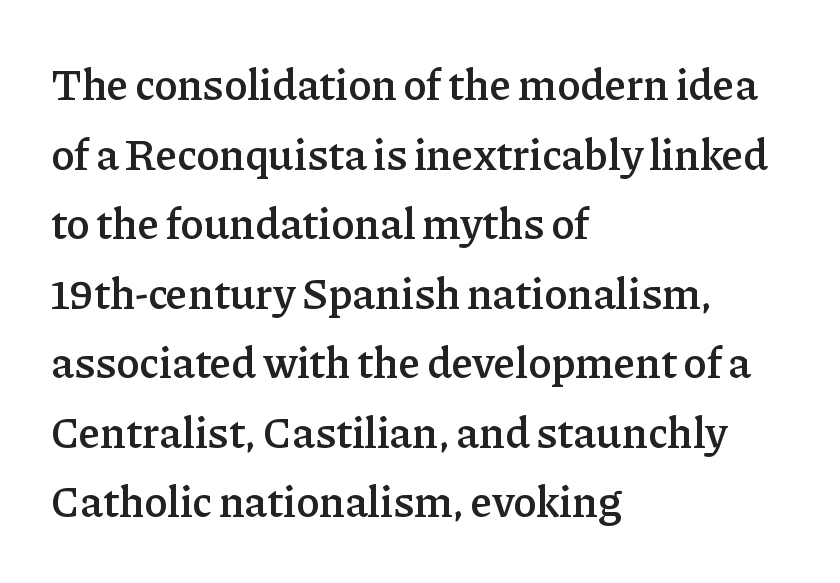
Q: Is the text bold? A: Semi-bold.
Q: Is the text italic (slanted)? A: No, it is upright.
Q: Is the typeface a serif or a sans-serif typeface? A: Serif.
Q: Is the text underlined? A: No.
Q: How is the paragraph aligned? A: Left-aligned.
Q: Is the spacing between letters normal or unusually wide? A: Normal.
Q: Is the spacing between lines tight, normal or loose? A: Normal.
Q: Width (condensed, normal, or wide)? A: Normal.
Q: Stroke contrast? A: Low.
Q: x-height? A: Medium.
Q: Monospaced? A: No.
